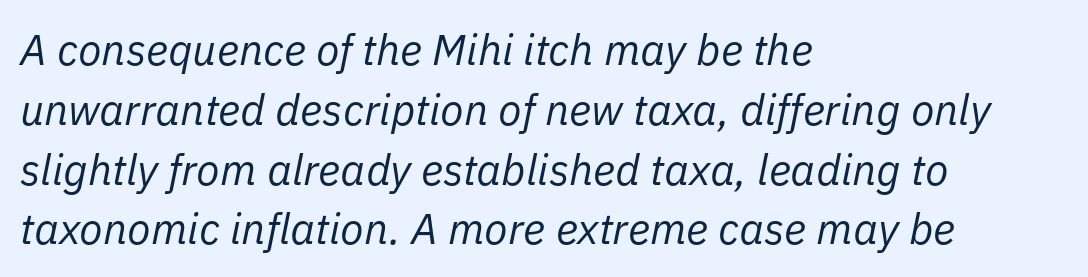
Q: Is the text bold? A: No.
Q: Is the text italic (slanted)? A: Yes, it leans right by about 11 degrees.
Q: Is the text underlined? A: No.
Q: How is the paragraph aligned? A: Left-aligned.
Q: Is the spacing between letters normal or unusually wide? A: Normal.
Q: Is the spacing between lines tight, normal or loose? A: Normal.
Q: Width (condensed, normal, or wide)? A: Normal.
Q: Stroke contrast? A: Low.
Q: x-height? A: Medium.
Q: Monospaced? A: No.
